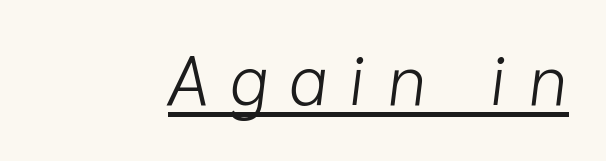
The whole block is typeset with a tilt. Underline: present. Honestly, the letter spacing is so wide it's the main thing you notice. Character widths vary here, with narrow letters taking less room than wide ones. Bold? No — there's no thickening of the strokes.
